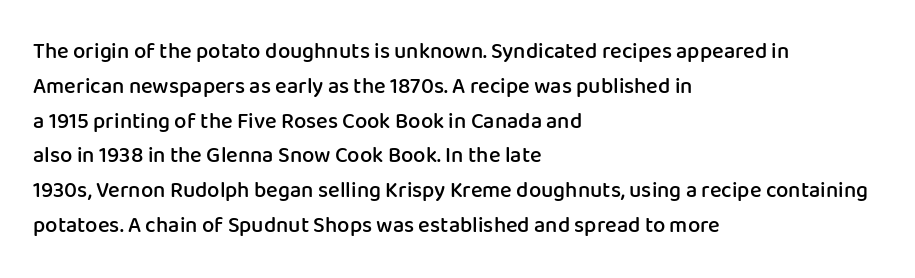
Q: Is the text bold? A: Semi-bold.
Q: Is the text italic (slanted)? A: No, it is upright.
Q: Is the text underlined? A: No.
Q: How is the paragraph aligned? A: Left-aligned.
Q: Is the spacing between letters normal or unusually wide? A: Normal.
Q: Is the spacing between lines tight, normal or loose? A: Normal.
